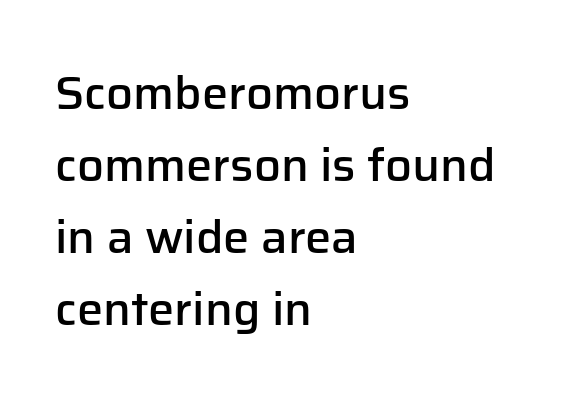
Character widths vary here, with narrow letters taking less room than wide ones. This is sans-serif lettering, the kind often seen on screens and signage. Descender tails drop into unmarked territory. The passage shown stacks its lines at a standard gap.
